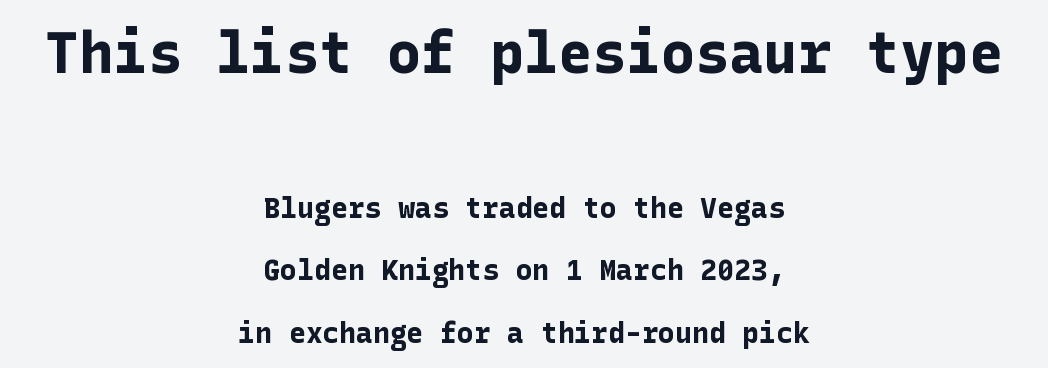
The image shows 57 px bold sans-serif type, upright; set centered, loose line spacing (2.23x), normal letter spacing, not underlined; the first (top) block is 2.04x larger; low stroke contrast and a medium x-height.
